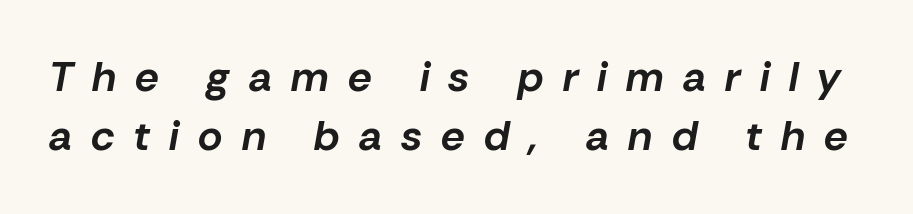
{"italic": "yes", "lean": "right", "slant_degrees": 10, "bold": "yes", "weight": "bold", "width": "normal", "stroke_contrast": "low", "x_height": "medium", "monospaced": "no", "underline": "no", "line_spacing": "normal", "line_spacing_ratio": 1.41, "letter_spacing": "wide", "letter_spacing_em": 0.46, "glyph_px": 42}
